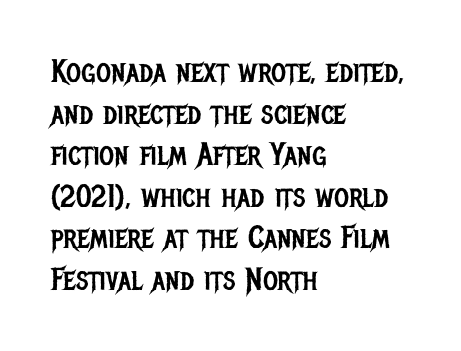
Rule under the text: the space is simply empty. What kind of face is this? One without serifs — a sans. Line starts are locked; line ends wander. Vertical spacing — default. This rendering leaves character spacing at its baseline value.
